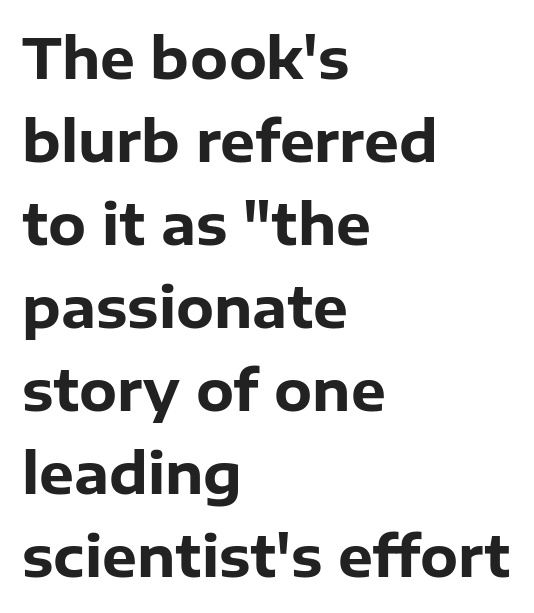
The space beneath each line is pristine and unruled. Letter spacing: default. Short and long lines alike share a common starting point at left. Compared with typical paragraphs, the rows here are spaced about the same.
